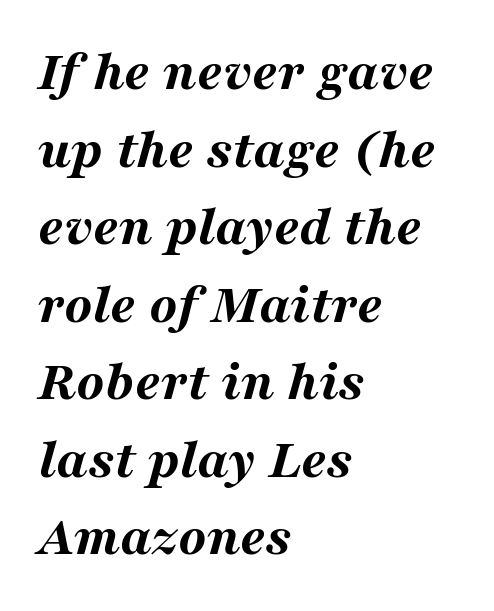
The passage shown is typed in a proportional face where columns would drift. Reading down the block, your eye returns to a fixed left position each line. This rendering leaves character spacing at its baseline value. On the weight axis this lands at bold, roughly 700. Leading: standard.
